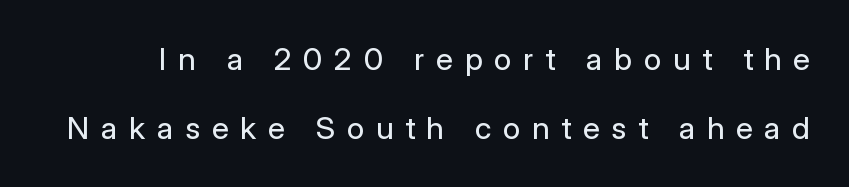
{"serif": "no", "italic": "no", "bold": "no", "weight": "regular", "width": "normal", "stroke_contrast": "low", "x_height": "medium", "monospaced": "no", "underline": "no", "line_spacing": "loose", "line_spacing_ratio": 2.24, "letter_spacing": "wide", "letter_spacing_em": 0.38, "glyph_px": 31}
